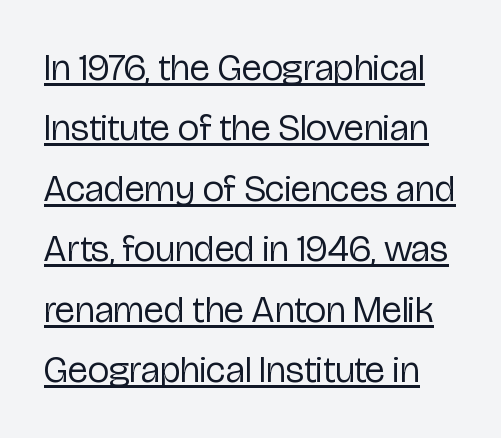
The image shows 38 px regular-weight, condensed sans-serif type, upright; set normal line spacing (1.59x), normal letter spacing, underlined; low stroke contrast and a medium x-height.
